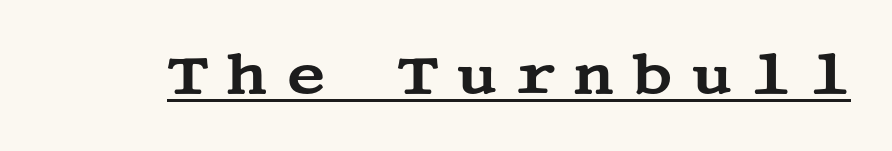
{"serif": "yes", "italic": "no", "width": "wide", "stroke_contrast": "medium", "x_height": "large", "underline": "yes", "letter_spacing": "wide", "letter_spacing_em": 0.31, "glyph_px": 56}
